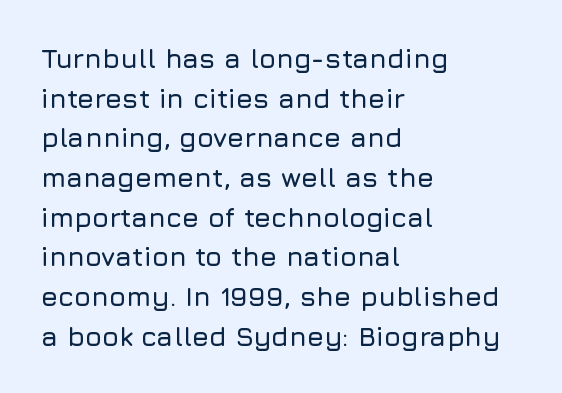
{"italic": "no", "underline": "no", "align": "left", "line_spacing": "normal", "line_spacing_ratio": 1.47, "letter_spacing": "normal", "letter_spacing_em": 0.0, "glyph_px": 27}
